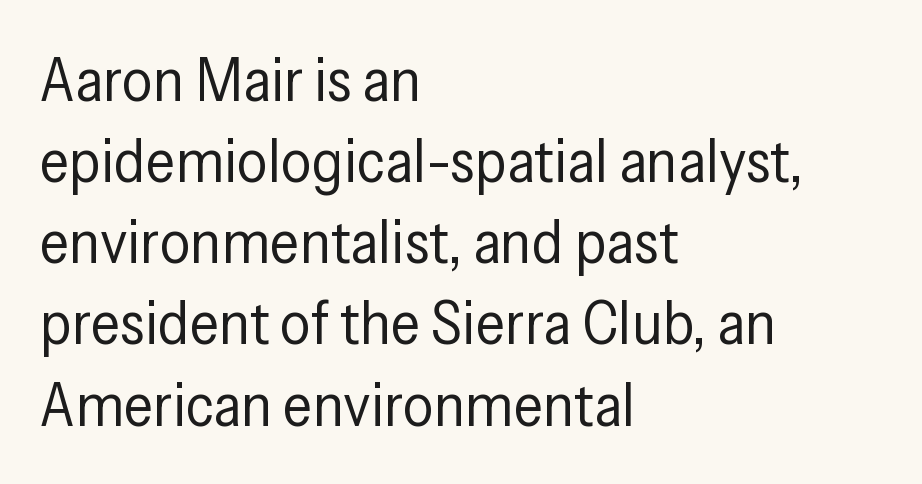
Q: Is the text bold? A: No.
Q: Is the text italic (slanted)? A: No, it is upright.
Q: Is the typeface a serif or a sans-serif typeface? A: Sans-serif.
Q: Is the text underlined? A: No.
Q: How is the paragraph aligned? A: Left-aligned.
Q: Is the spacing between letters normal or unusually wide? A: Normal.
Q: Is the spacing between lines tight, normal or loose? A: Normal.
Q: Width (condensed, normal, or wide)? A: Condensed.
Q: Stroke contrast? A: Low.
Q: x-height? A: Medium.
Q: Monospaced? A: No.
